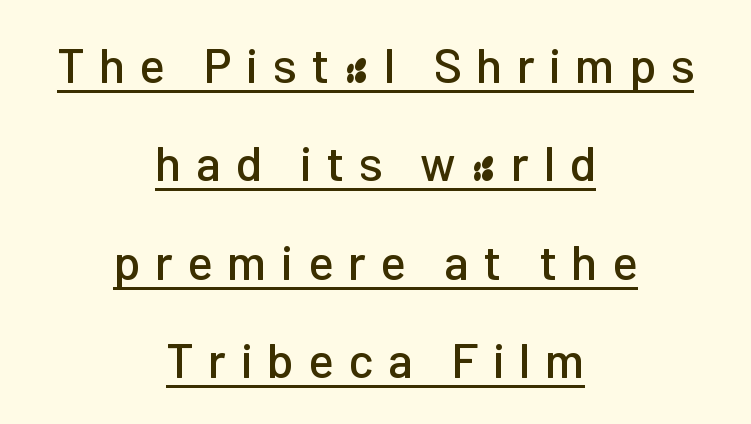
Designer's note — italics off, roman on. Compared with undecorated copy, this sample adds a rule below the words. The typesetter chose a symmetrical, centered arrangement here. Compared with typical body copy, the letter spacing here is much looser.
